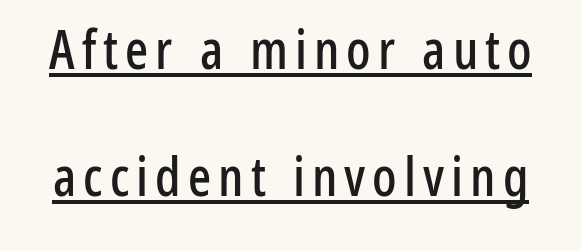
In terms of posture, this sample is upright. Regarding serifs, this sample does without them. These lines are rendered in a variable-pitch font. This block would shrink considerably if given ordinary leading; it's expanded now.
